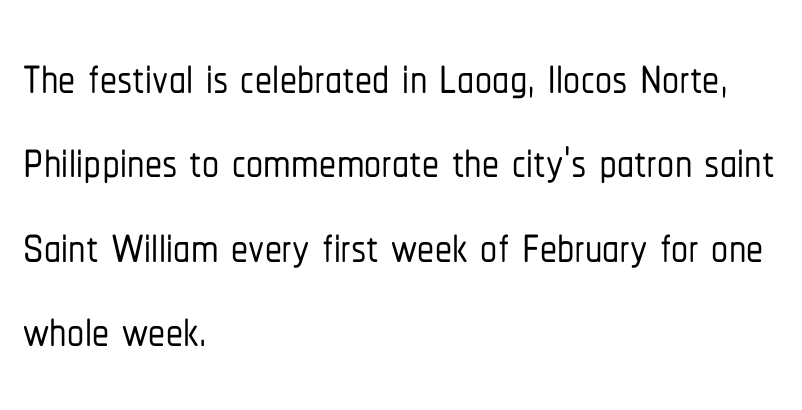
Q: Is the text italic (slanted)? A: No, it is upright.
Q: Is the typeface a serif or a sans-serif typeface? A: Sans-serif.
Q: Is the text underlined? A: No.
Q: How is the paragraph aligned? A: Left-aligned.
Q: Is the spacing between letters normal or unusually wide? A: Normal.
Q: Width (condensed, normal, or wide)? A: Condensed.
Q: Stroke contrast? A: Low.
Q: x-height? A: Medium.
Q: Monospaced? A: No.
